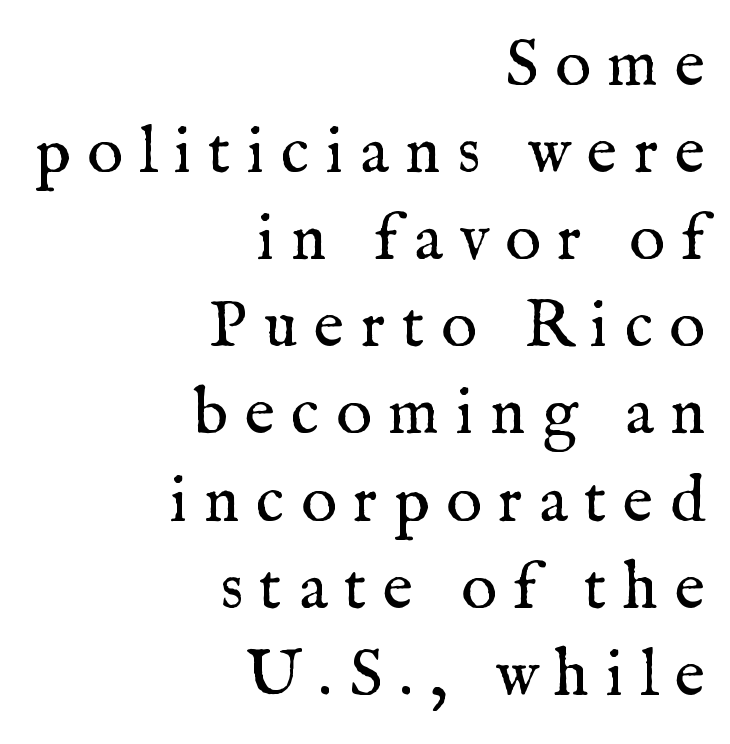
Nothing heavy about these letters — not bold at all. These lines stack with their right ends in a neat column. Just letters on the line, the space beneath them empty. The axis of the letterforms is exactly vertical.
